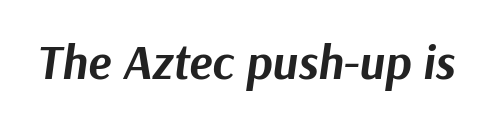
{"italic": "yes", "lean": "right", "slant_degrees": 9, "bold": "yes", "weight": "bold", "width": "normal", "stroke_contrast": "medium", "x_height": "medium", "monospaced": "no", "underline": "no", "letter_spacing": "normal", "letter_spacing_em": 0.0, "glyph_px": 48}
